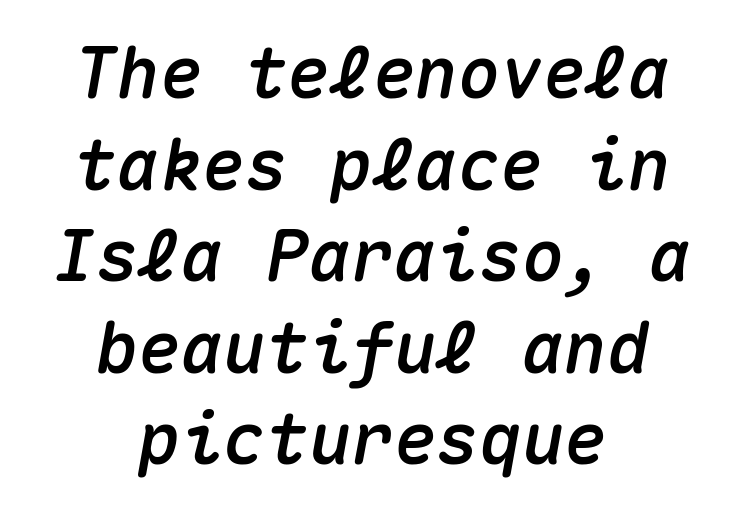
{"italic": "yes", "lean": "right", "slant_degrees": 10, "width": "normal", "stroke_contrast": "medium", "x_height": "medium", "monospaced": "yes", "underline": "no", "align": "center", "line_spacing": "normal", "line_spacing_ratio": 1.29, "letter_spacing": "normal", "letter_spacing_em": 0.0, "glyph_px": 71}
